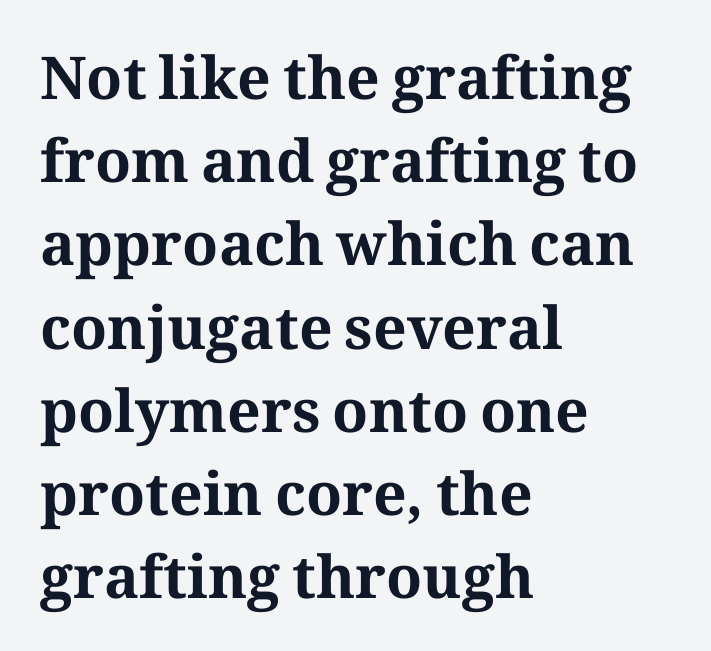
Every stem runs plumb, perpendicular to the baseline. The gap between lines stays unmarked. The lines sit at an ordinary, default distance from one another. This is serif lettering, the kind often seen in printed books. Inter-character spacing is left at the font's built-in metrics.
